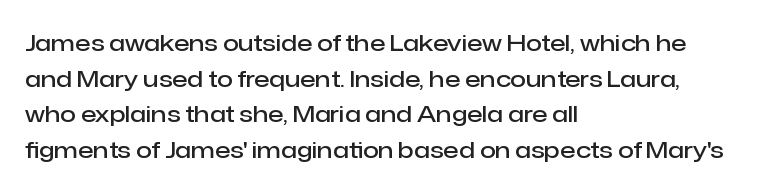
Q: Is the text bold? A: Semi-bold.
Q: Is the text italic (slanted)? A: No, it is upright.
Q: Is the text underlined? A: No.
Q: How is the paragraph aligned? A: Left-aligned.
Q: Is the spacing between letters normal or unusually wide? A: Normal.
Q: Is the spacing between lines tight, normal or loose? A: Normal.
